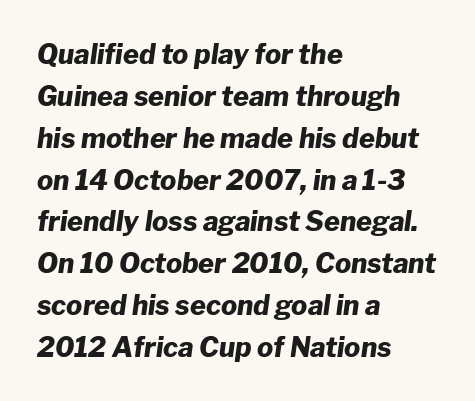
{"italic": "yes", "lean": "right", "slant_degrees": 8, "bold": "yes", "underline": "no", "align": "left", "line_spacing": "normal", "line_spacing_ratio": 1.55, "letter_spacing": "normal", "letter_spacing_em": 0.0, "glyph_px": 27}
